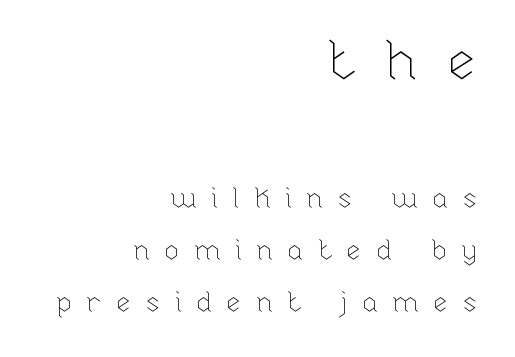
Here the designer chose a conventional face with non-uniform glyph widths. Visually the block forms a straight wall on the right and a jagged coastline on the left. Think standard paragraph weight, or any step lighter than that. The letters stand straight up with perfectly vertical stems. Inter-character spacing is expanded well beyond the font's built-in metrics.
